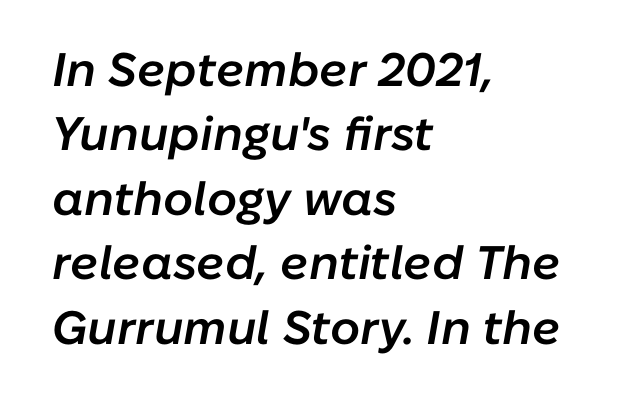
Q: Is the text bold? A: Semi-bold.
Q: Is the text italic (slanted)? A: Yes, it leans right by about 10 degrees.
Q: Is the text underlined? A: No.
Q: How is the paragraph aligned? A: Left-aligned.
Q: Is the spacing between letters normal or unusually wide? A: Normal.
Q: Is the spacing between lines tight, normal or loose? A: Normal.
Q: Width (condensed, normal, or wide)? A: Normal.
Q: Stroke contrast? A: Low.
Q: x-height? A: Medium.
Q: Monospaced? A: No.
